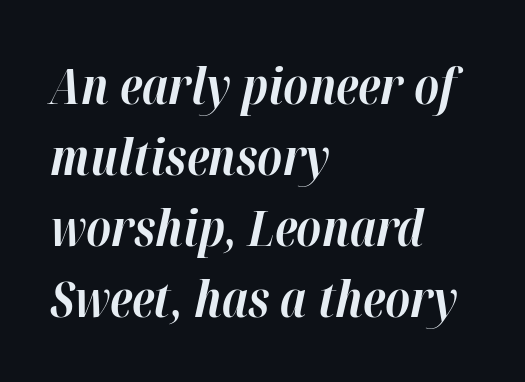
{"italic": "yes", "lean": "right", "slant_degrees": 12, "bold": "yes", "weight": "bold", "width": "normal", "stroke_contrast": "high", "x_height": "medium", "monospaced": "no", "underline": "no", "align": "left", "line_spacing": "normal", "line_spacing_ratio": 1.42, "letter_spacing": "normal", "letter_spacing_em": 0.0, "glyph_px": 50}
